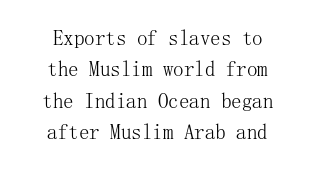
Interline gaps are of average width in this sample. The passage shown has conventional tracking throughout. No heavy texture on the line: the type isn't bold. The passage shown is not underscored anywhere. Typeset on center — no edge is straight. This is the regular roman posture of the typeface.
